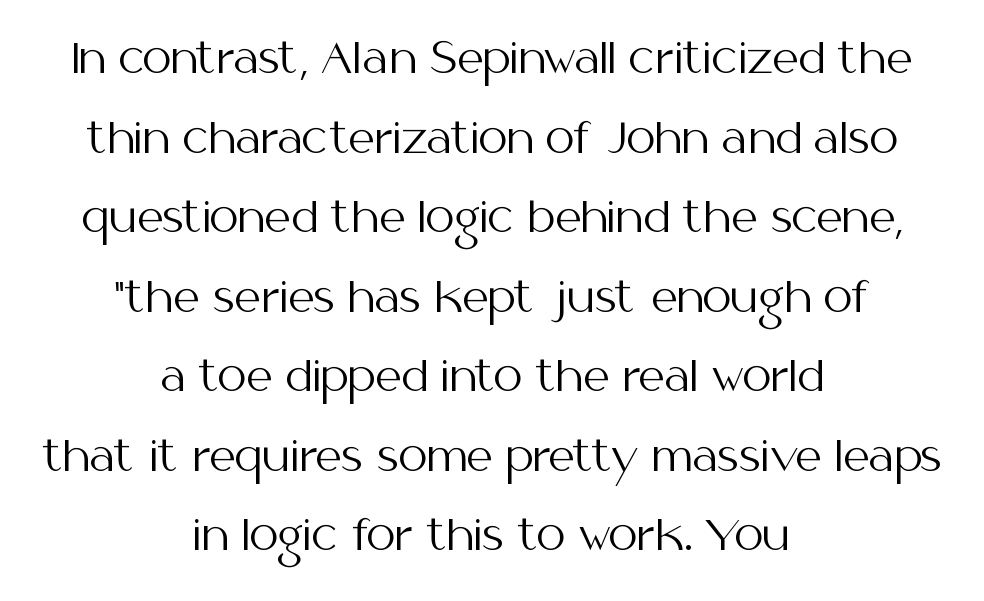
In terms of letterspacing, this is plain default setting. Note the varied advance widths — an 'i' is clearly narrower than an 'm'. The setting favours the middle, as headings and verse often do. The leading is generous, giving the passage an open texture.
